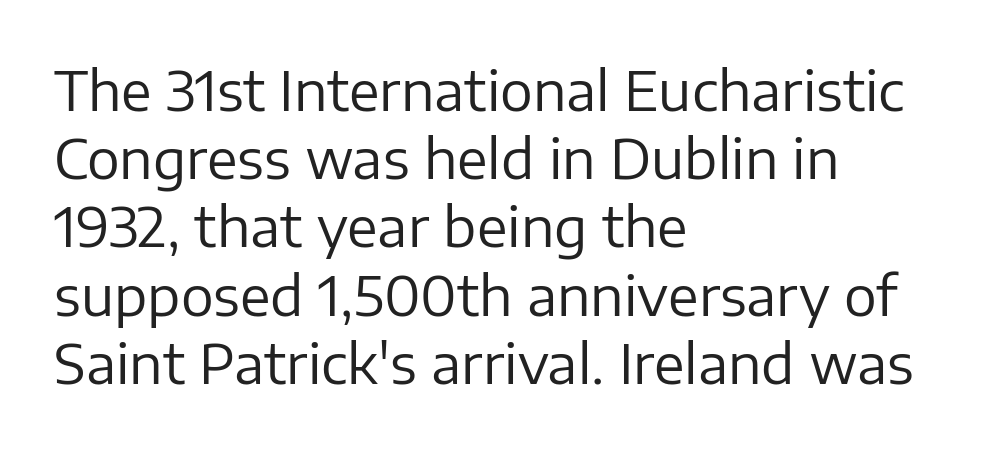
Character widths vary here, with narrow letters taking less room than wide ones. Stroke terminals: plain, sans-serif. Do the letters lean? They stand straight. Line starts are locked; line ends wander.
